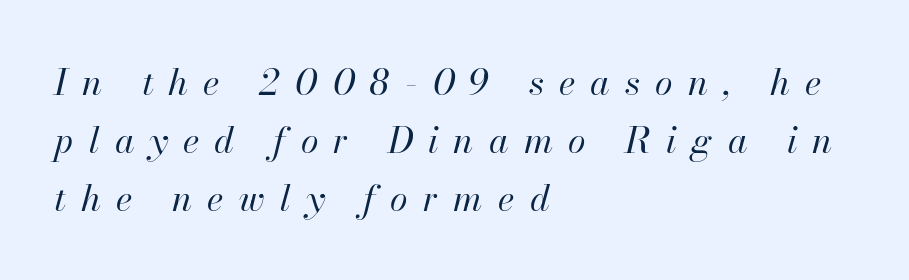
{"italic": "yes", "lean": "right", "slant_degrees": 13, "bold": "no", "weight": "regular", "width": "normal", "stroke_contrast": "high", "x_height": "small", "monospaced": "no", "underline": "no", "align": "left", "line_spacing": "normal", "line_spacing_ratio": 1.61, "letter_spacing": "wide", "letter_spacing_em": 0.42, "glyph_px": 36}
